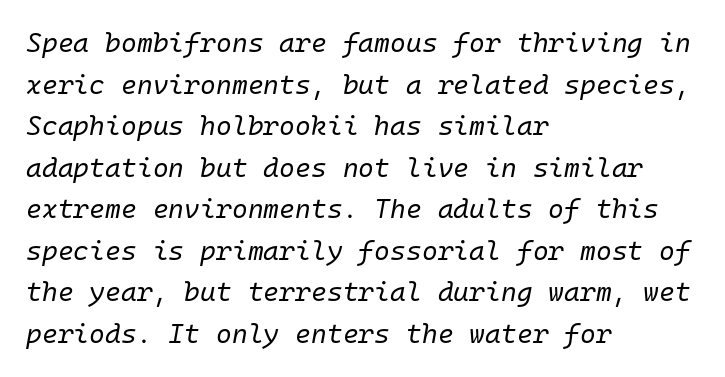
{"italic": "yes", "lean": "right", "slant_degrees": 10, "bold": "no", "underline": "no", "align": "left", "line_spacing": "normal", "line_spacing_ratio": 1.54, "letter_spacing": "normal", "letter_spacing_em": 0.0, "glyph_px": 27}
